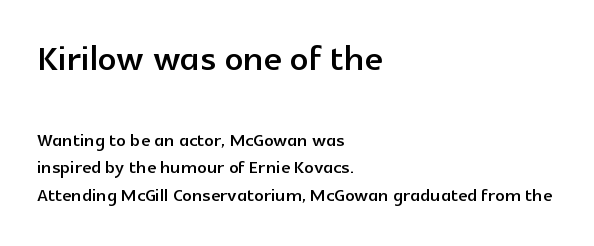
Q: Is the text italic (slanted)? A: No, it is upright.
Q: Is the typeface a serif or a sans-serif typeface? A: Sans-serif.
Q: Is the text underlined? A: No.
Q: How is the paragraph aligned? A: Left-aligned.
Q: Is the spacing between letters normal or unusually wide? A: Normal.
Q: Is the spacing between lines tight, normal or loose? A: Tight.
Q: Which block of text is set in a larger size, the first (top) or the second (bottom)? A: The first (top) one.
Q: Width (condensed, normal, or wide)? A: Normal.
Q: x-height? A: Medium.
Q: Monospaced? A: No.
